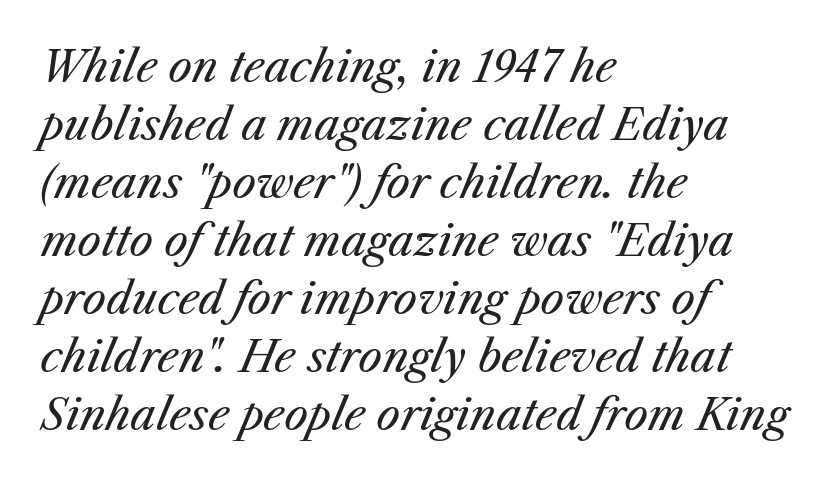
{"italic": "yes", "lean": "right", "slant_degrees": 25, "bold": "no", "weight": "regular", "width": "normal", "stroke_contrast": "medium", "x_height": "medium", "monospaced": "no", "underline": "no", "align": "left", "line_spacing": "normal", "line_spacing_ratio": 1.38, "letter_spacing": "normal", "letter_spacing_em": 0.0, "glyph_px": 42}
